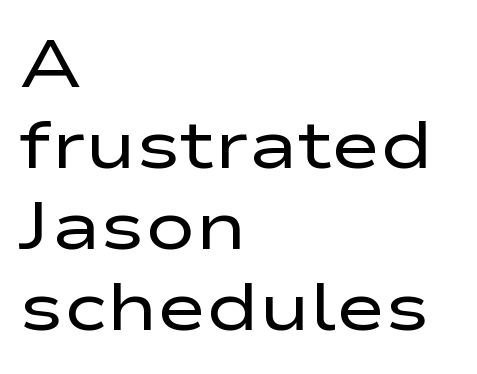
Q: Is the text bold? A: No.
Q: Is the text italic (slanted)? A: No, it is upright.
Q: Is the typeface a serif or a sans-serif typeface? A: Sans-serif.
Q: Is the text underlined? A: No.
Q: How is the paragraph aligned? A: Left-aligned.
Q: Is the spacing between letters normal or unusually wide? A: Normal.
Q: Width (condensed, normal, or wide)? A: Wide.
Q: Stroke contrast? A: Low.
Q: x-height? A: Medium.
Q: Monospaced? A: No.
